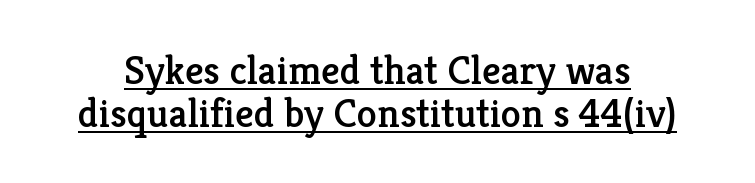
Q: Is the text italic (slanted)? A: No, it is upright.
Q: Is the typeface a serif or a sans-serif typeface? A: Serif.
Q: Is the text underlined? A: Yes.
Q: Is the spacing between letters normal or unusually wide? A: Normal.
Q: Is the spacing between lines tight, normal or loose? A: Tight.
Q: Width (condensed, normal, or wide)? A: Normal.
Q: Stroke contrast? A: Low.
Q: x-height? A: Medium.
Q: Monospaced? A: No.
